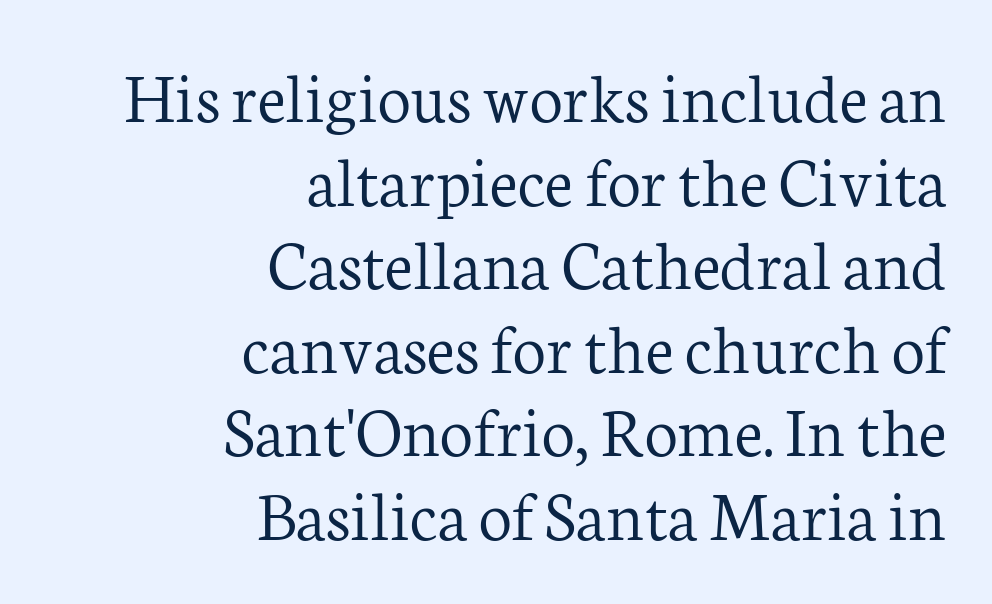
Q: Is the text bold? A: No.
Q: Is the text italic (slanted)? A: No, it is upright.
Q: Is the typeface a serif or a sans-serif typeface? A: Serif.
Q: Is the text underlined? A: No.
Q: How is the paragraph aligned? A: Right-aligned.
Q: Is the spacing between letters normal or unusually wide? A: Normal.
Q: Is the spacing between lines tight, normal or loose? A: Tight.
Q: Width (condensed, normal, or wide)? A: Normal.
Q: Stroke contrast? A: Low.
Q: x-height? A: Medium.
Q: Monospaced? A: No.
